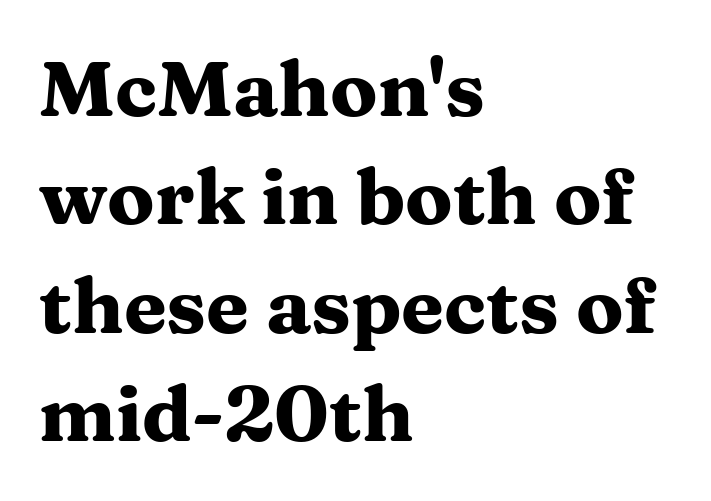
Any mark beneath the type? The region is blank. Thick stems and heavy bowls — unmistakably bold. The tracking reads as untouched default to a designer's eye. Visually the block forms a straight wall on the left and a jagged coastline on the right. These lines are composed in type with serifs.
